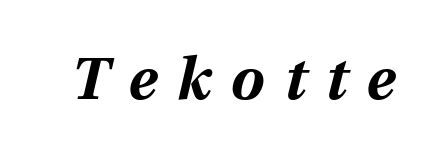
The image shows 60 px bold type, italic (leaning right); set unusually wide letter spacing (+0.33 em), not underlined; medium stroke contrast and a medium x-height.
